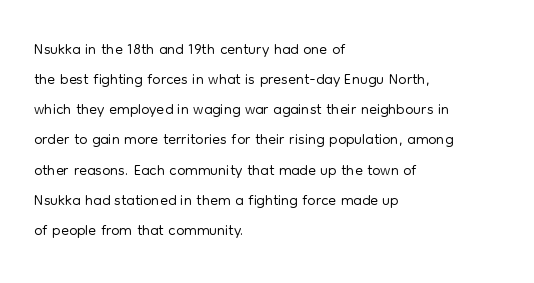
{"italic": "no", "bold": "no", "underline": "no", "align": "left", "line_spacing": "normal", "line_spacing_ratio": 1.31, "letter_spacing": "normal", "letter_spacing_em": 0.0, "glyph_px": 23}
